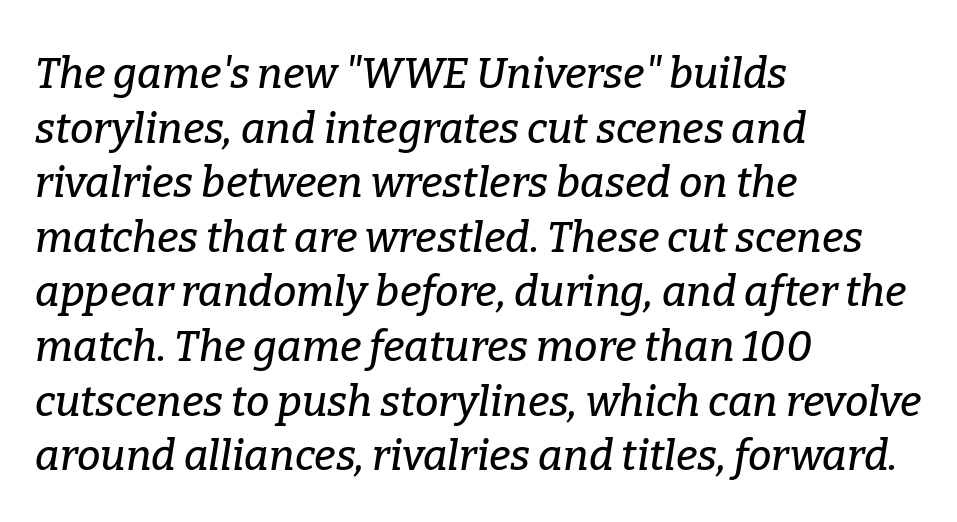
The image shows 42 px serif type, italic (leaning right); set left-aligned, normal line spacing (1.3x), normal letter spacing, not underlined; low stroke contrast and a medium x-height.
